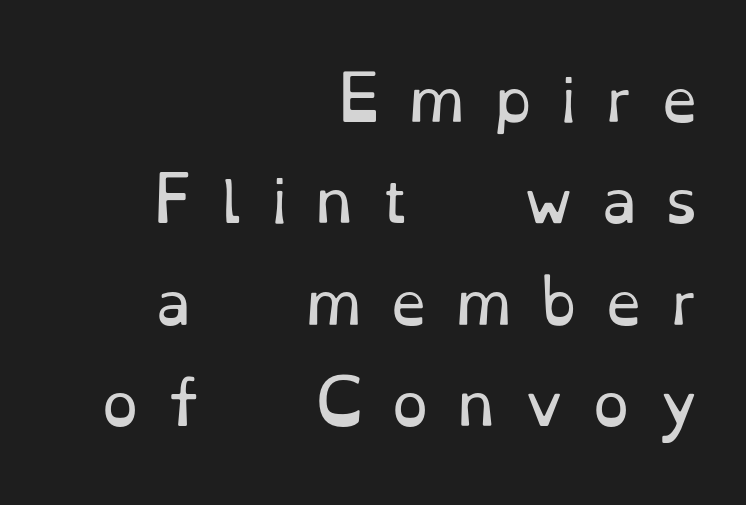
The image shows 59 px regular-weight type, upright; set right-aligned, line spacing 1.72x, unusually wide letter spacing (+0.47 em), not underlined; low stroke contrast and a small x-height.
